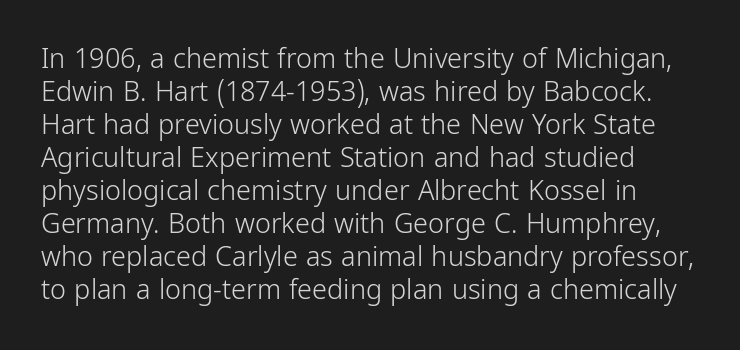
The letters stand upright; this is a roman face. Stroke thickness stays within the range of a standard reading face or lighter. Letter spacing: default. Letters rest on an invisible, unmarked baseline.
